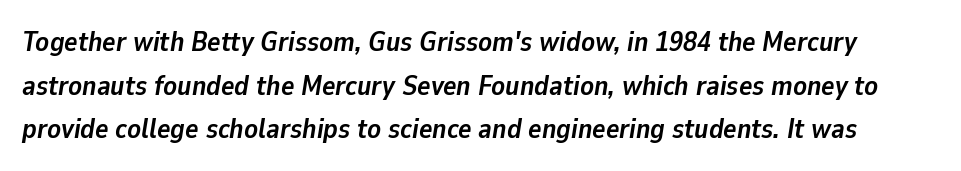
The image shows 28 px semibold type, italic (leaning right); set normal line spacing (1.56x), normal letter spacing, not underlined; low stroke contrast and a medium x-height.
